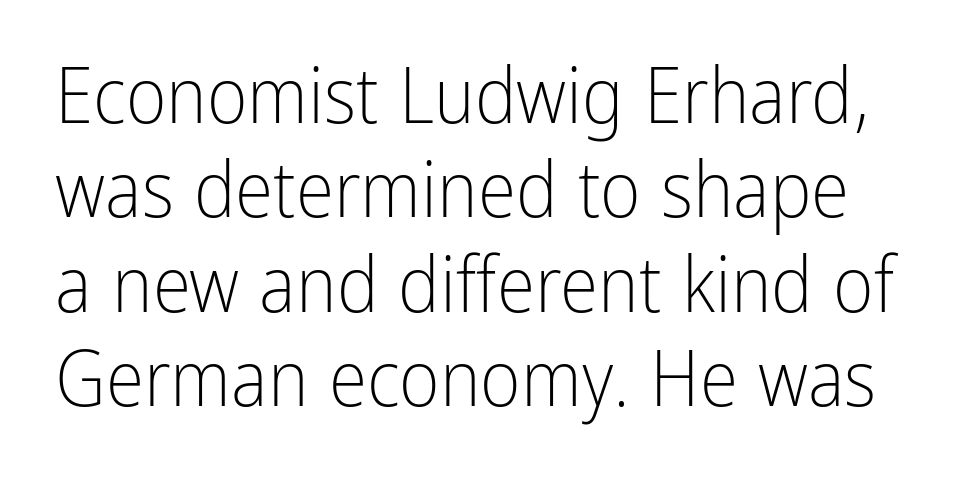
Q: Is the text bold? A: No.
Q: Is the text italic (slanted)? A: No, it is upright.
Q: Is the typeface a serif or a sans-serif typeface? A: Sans-serif.
Q: Is the text underlined? A: No.
Q: Is the spacing between letters normal or unusually wide? A: Normal.
Q: Width (condensed, normal, or wide)? A: Condensed.
Q: Stroke contrast? A: Low.
Q: x-height? A: Medium.
Q: Monospaced? A: No.
